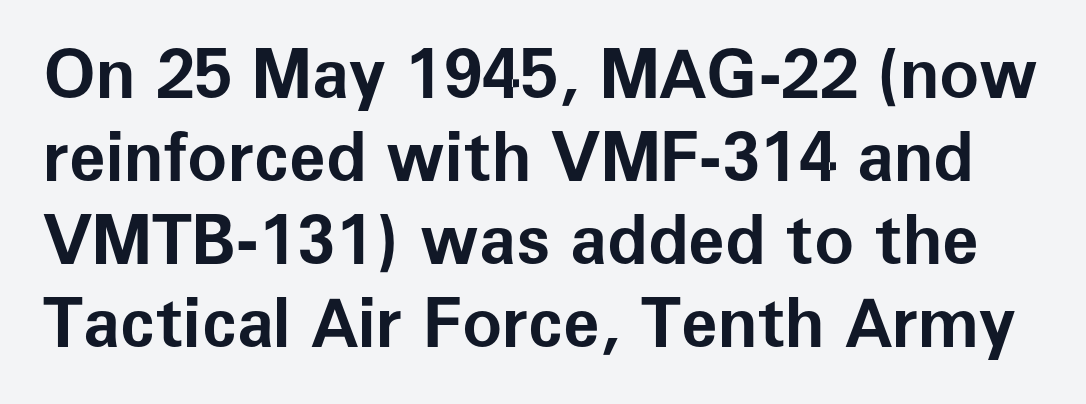
Q: Is the text bold? A: Yes.
Q: Is the text italic (slanted)? A: No, it is upright.
Q: Is the typeface a serif or a sans-serif typeface? A: Sans-serif.
Q: Is the text underlined? A: No.
Q: Is the spacing between letters normal or unusually wide? A: Normal.
Q: Width (condensed, normal, or wide)? A: Normal.
Q: Stroke contrast? A: Low.
Q: x-height? A: Medium.
Q: Monospaced? A: No.
